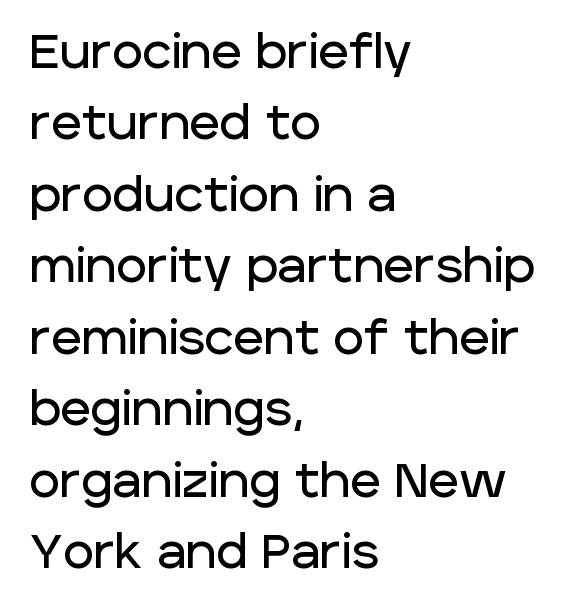
Q: Is the text italic (slanted)? A: No, it is upright.
Q: Is the typeface a serif or a sans-serif typeface? A: Sans-serif.
Q: Is the text underlined? A: No.
Q: How is the paragraph aligned? A: Left-aligned.
Q: Is the spacing between letters normal or unusually wide? A: Normal.
Q: Is the spacing between lines tight, normal or loose? A: Normal.
Q: Width (condensed, normal, or wide)? A: Normal.
Q: Stroke contrast? A: Low.
Q: x-height? A: Large.
Q: Monospaced? A: No.
